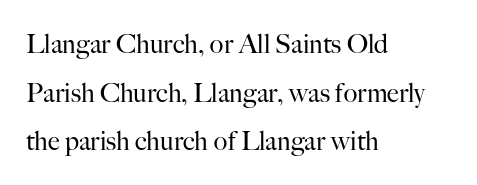
{"italic": "no", "bold": "no", "underline": "no", "align": "left", "line_spacing_ratio": 1.87, "letter_spacing": "normal", "letter_spacing_em": 0.0, "glyph_px": 26}
